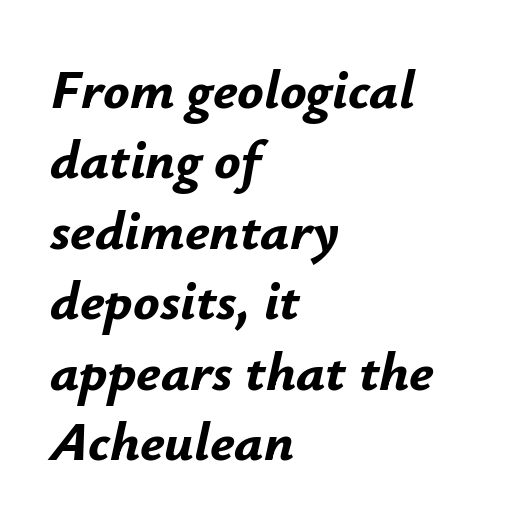
{"italic": "yes", "lean": "right", "slant_degrees": 12, "bold": "yes", "weight": "bold", "width": "normal", "stroke_contrast": "low", "x_height": "small", "monospaced": "no", "underline": "no", "align": "left", "line_spacing": "normal", "line_spacing_ratio": 1.28, "letter_spacing": "normal", "letter_spacing_em": 0.0, "glyph_px": 55}
